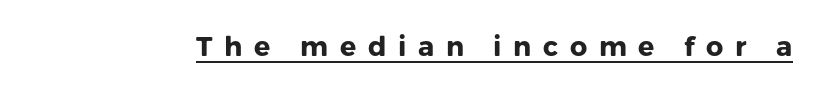
Q: Is the text bold? A: Yes.
Q: Is the text italic (slanted)? A: No, it is upright.
Q: Is the text underlined? A: Yes.
Q: Is the spacing between letters normal or unusually wide? A: Unusually wide.
